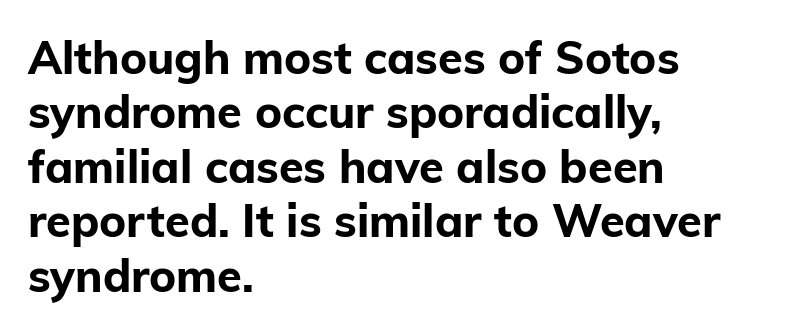
The passage is arranged the way most books set body copy — flush left. The passage shown is typed in a proportional face where columns would drift. I'd call this a sans setting — the letters go barefoot. The lettering stays uniformly vertical, giving the passage a roman look.
